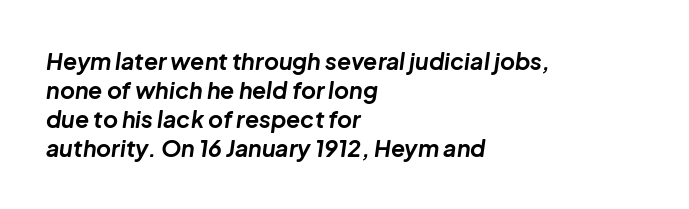
Q: Is the text bold? A: Yes.
Q: Is the text italic (slanted)? A: Yes, it leans right by about 8 degrees.
Q: Is the text underlined? A: No.
Q: How is the paragraph aligned? A: Left-aligned.
Q: Is the spacing between letters normal or unusually wide? A: Normal.
Q: Is the spacing between lines tight, normal or loose? A: Normal.
